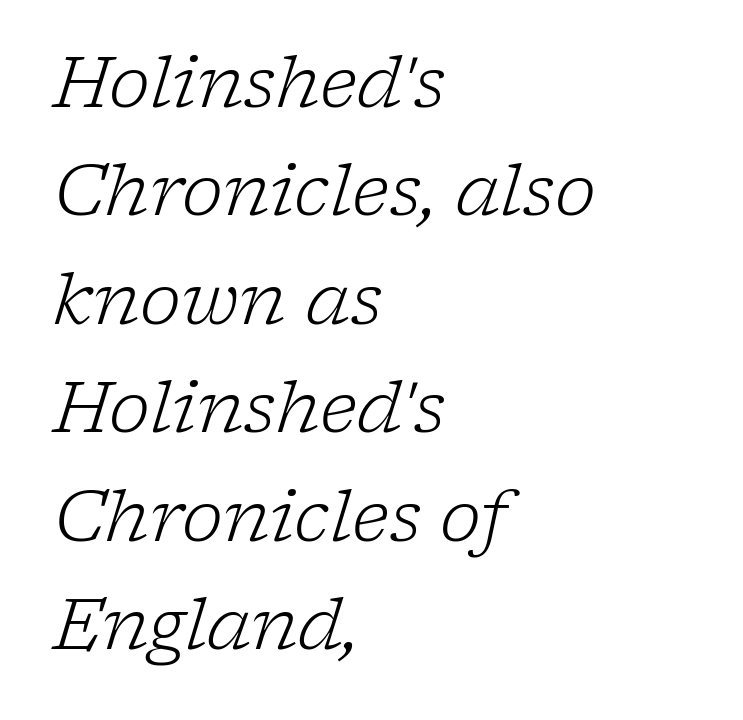
{"serif": "yes", "italic": "yes", "lean": "right", "slant_degrees": 17, "bold": "no", "weight": "light", "width": "normal", "stroke_contrast": "low", "x_height": "medium", "monospaced": "no", "underline": "no", "align": "left", "line_spacing": "normal", "line_spacing_ratio": 1.55, "letter_spacing": "normal", "letter_spacing_em": 0.0, "glyph_px": 70}
